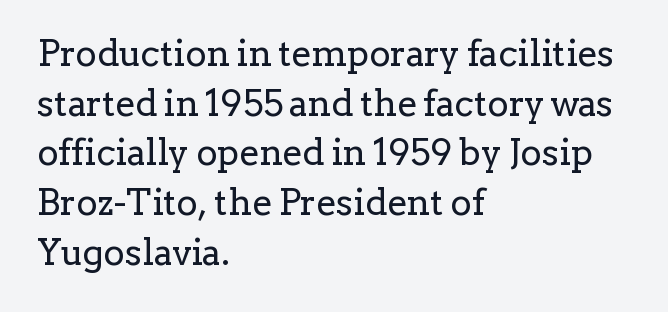
Q: Is the text bold? A: No.
Q: Is the text italic (slanted)? A: No, it is upright.
Q: Is the typeface a serif or a sans-serif typeface? A: Serif.
Q: Is the text underlined? A: No.
Q: How is the paragraph aligned? A: Left-aligned.
Q: Is the spacing between letters normal or unusually wide? A: Normal.
Q: Is the spacing between lines tight, normal or loose? A: Normal.
Q: Width (condensed, normal, or wide)? A: Normal.
Q: Stroke contrast? A: Low.
Q: x-height? A: Medium.
Q: Monospaced? A: No.
